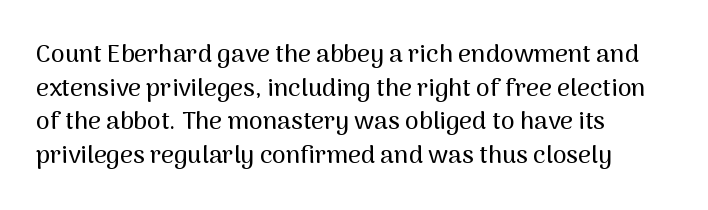
{"italic": "no", "underline": "no", "align": "left", "line_spacing": "normal", "line_spacing_ratio": 1.35, "letter_spacing": "normal", "letter_spacing_em": 0.0, "glyph_px": 25}
